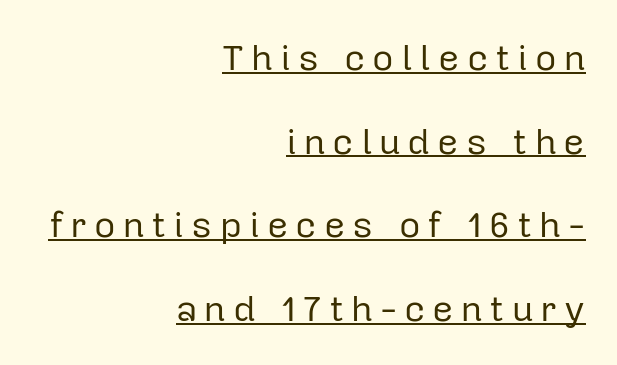
Loosely led — the rows are spread out. Look at the bottom of the vertical strokes: they stop flat, with no serifs. Short and long lines alike share a common ending point at right. You can tell it's not italic because the verticals are truly vertical. No chunkiness to these letters — they're not bold.
